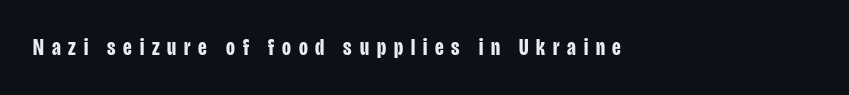
{"italic": "no", "bold": "yes", "underline": "no", "letter_spacing": "wide", "letter_spacing_em": 0.34, "glyph_px": 23}
